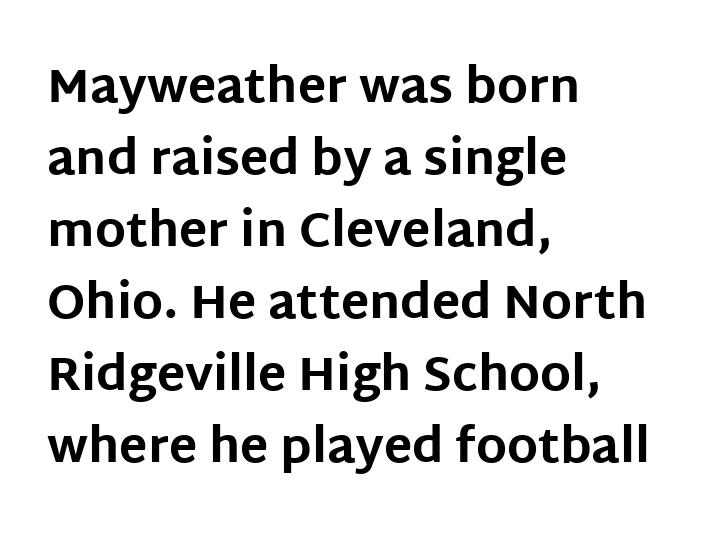
Q: Is the text bold? A: Yes.
Q: Is the text italic (slanted)? A: No, it is upright.
Q: Is the typeface a serif or a sans-serif typeface? A: Sans-serif.
Q: Is the text underlined? A: No.
Q: How is the paragraph aligned? A: Left-aligned.
Q: Is the spacing between letters normal or unusually wide? A: Normal.
Q: Is the spacing between lines tight, normal or loose? A: Normal.
Q: Width (condensed, normal, or wide)? A: Normal.
Q: Stroke contrast? A: Low.
Q: x-height? A: Large.
Q: Monospaced? A: No.
